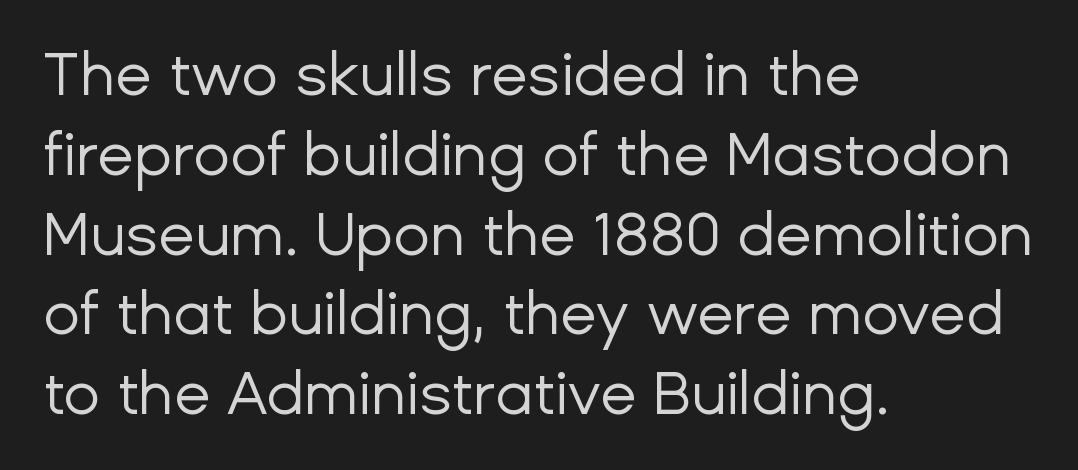
Look at the tracking — it's just the regular setting, nothing added. No extra ink here — the face is not bold. The axis of the letterforms is exactly vertical. The strip under each line holds only bare page. Line beginnings align vertically; line endings do not. Looks like regular typesetting: each glyph gets only the width it needs.
